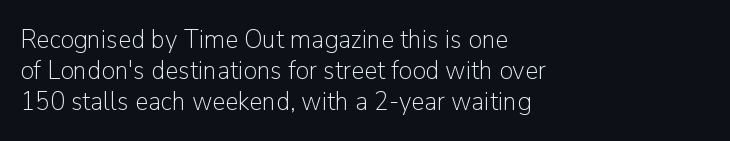
The image shows 27 px text type, upright; set left-aligned, tight line spacing (1.15x), normal letter spacing, not underlined.
